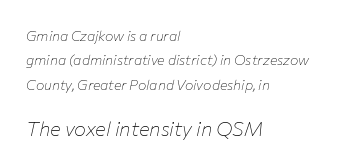
{"italic": "yes", "lean": "right", "slant_degrees": 12, "bold": "no", "underline": "no", "align": "left", "line_spacing_ratio": 1.75, "letter_spacing": "normal", "letter_spacing_em": 0.0, "larger_block": "second", "size_ratio": 1.43, "glyph_px": 20}
